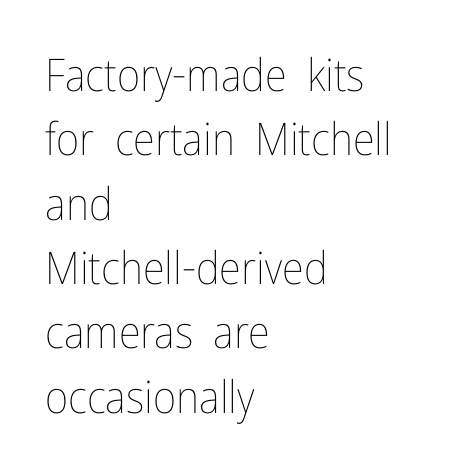
A classic flush-left, rag-right setting is used for this passage. Varying glyph widths throughout — classic text-font behaviour. No extra ink here — the face is not bold. Rendered with straight, roman letterforms. Caption: standard tracking, unaltered. A typesetter would call this leading conventional body-copy spacing.
